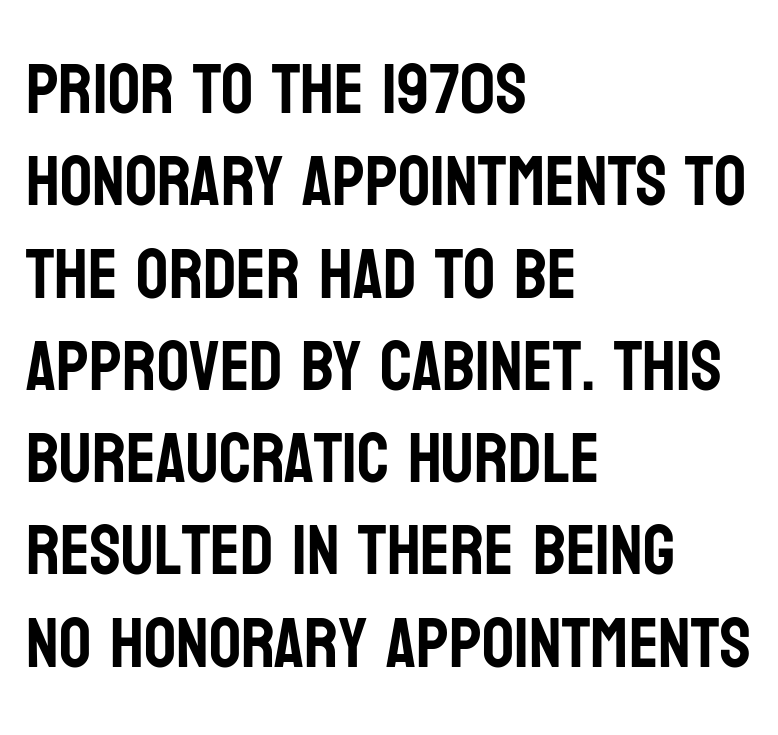
This sample has the flowing, uneven cadence of proportional lettering. No word sits above an underline. Type style note: lacks serifs. Leading matches the norm, producing a regular column. Casual observation: everything's shoved over to the left.
